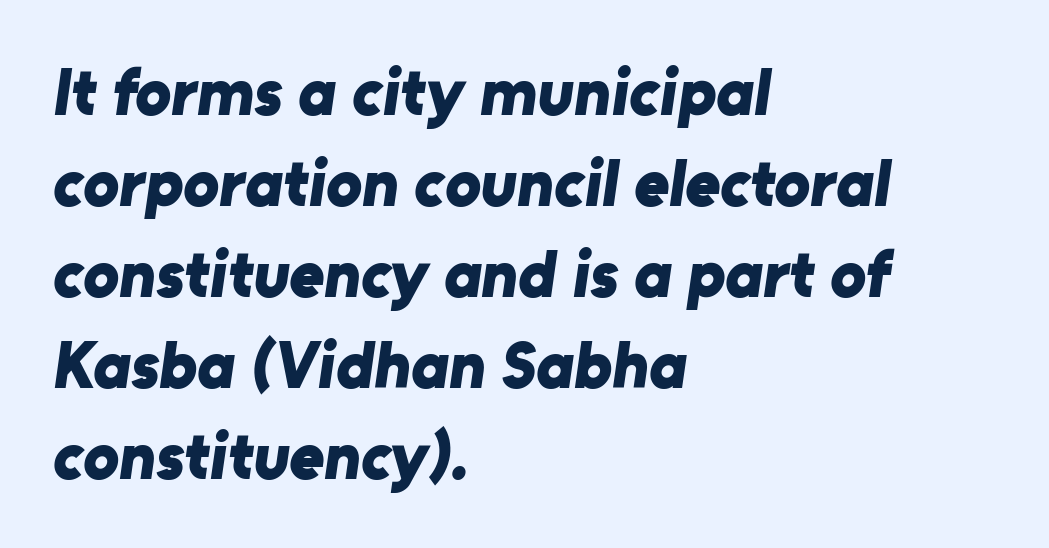
{"serif": "no", "bold": "yes", "weight": "bold", "width": "normal", "stroke_contrast": "low", "x_height": "medium", "monospaced": "no", "underline": "no", "align": "left", "line_spacing": "normal", "line_spacing_ratio": 1.36, "letter_spacing": "normal", "letter_spacing_em": 0.0, "glyph_px": 67}
